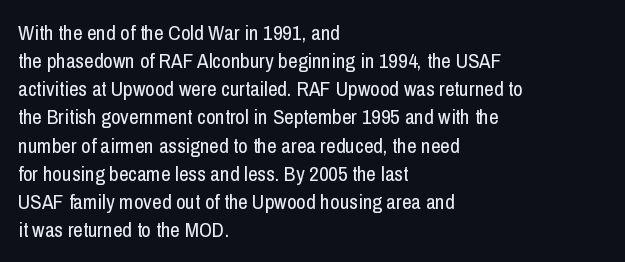
The image shows 21 px text type, upright; set left-aligned, normal line spacing (1.34x), normal letter spacing, not underlined.
